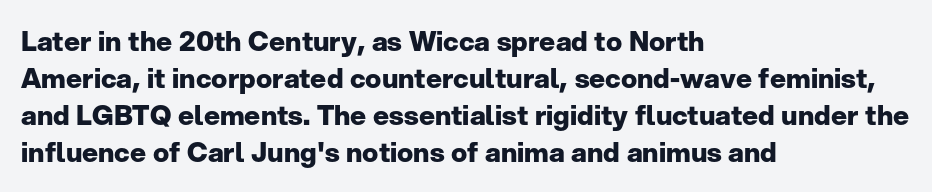
Every character sits straight up, as roman type does. Words appear dense and cohesive because spacing is normal. On the weight axis this lands at bold, roughly 700. In terms of leading, this rendering sits right in the middle.
